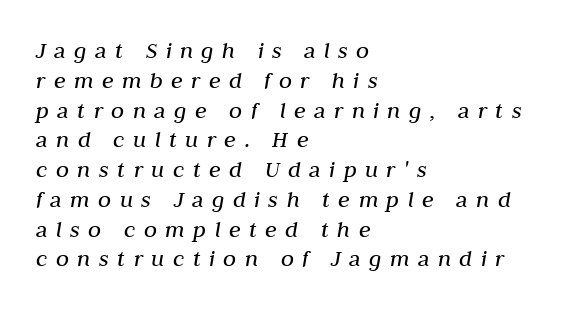
The image shows 24 px text type, italic (leaning right); set left-aligned, line spacing 1.24x, unusually wide letter spacing (+0.35 em), not underlined.
